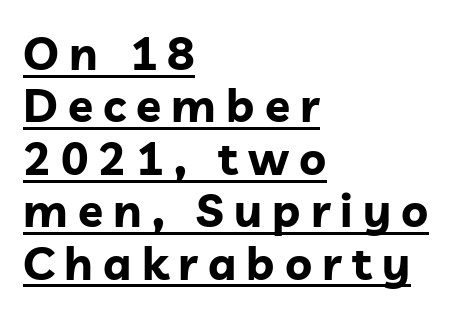
The sample has been set heavy, in full bold. The face used here appears with an underline applied. Regarding serifs, this sample does without them. These lines have a slow, spaced-out rhythm from letter to letter. The passage is arranged the way most books set body copy — flush left. The specimen reads as upright at a glance.
